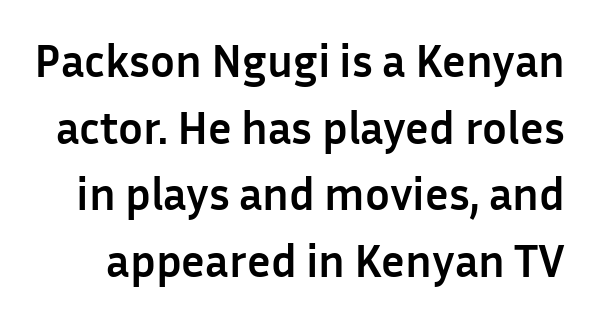
This is sans-serif lettering, the kind often seen on screens and signage. Is there much room between lines? A standard amount, neither cramped nor airy. Italic? Not at all — the glyphs are vertical. No extra tracking has been applied to these lines. Do the characters align in a grid? No, the font is proportional. Its strokes are broad and dark, the hallmark of bold type.
